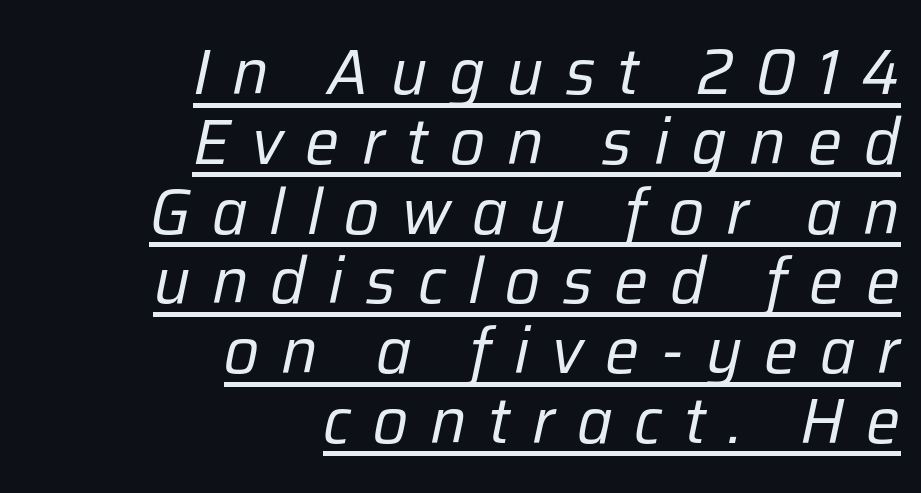
Look at the tracking — it's clearly loosened, letters drifting apart. A typesetter would call this proportional, since set widths differ per character. The specimen reads as italic at a glance. This sample carries an underscore along the baseline area. The typesetting does not lean heavy: it is not bold.
